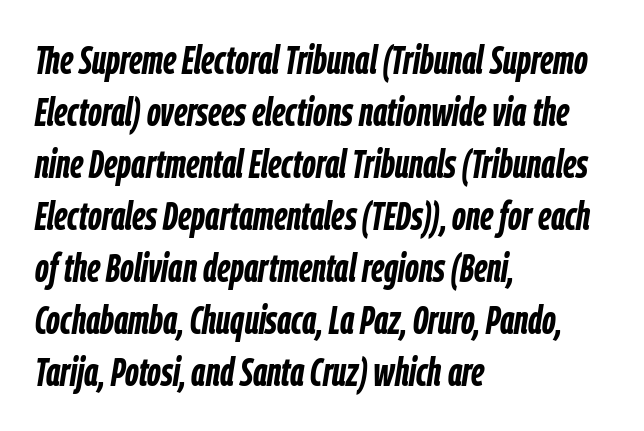
{"italic": "yes", "lean": "right", "slant_degrees": 9, "bold": "yes", "weight": "semibold", "width": "condensed", "stroke_contrast": "low", "x_height": "medium", "monospaced": "no", "underline": "no", "align": "left", "line_spacing": "normal", "line_spacing_ratio": 1.3, "letter_spacing": "normal", "letter_spacing_em": 0.0, "glyph_px": 40}
